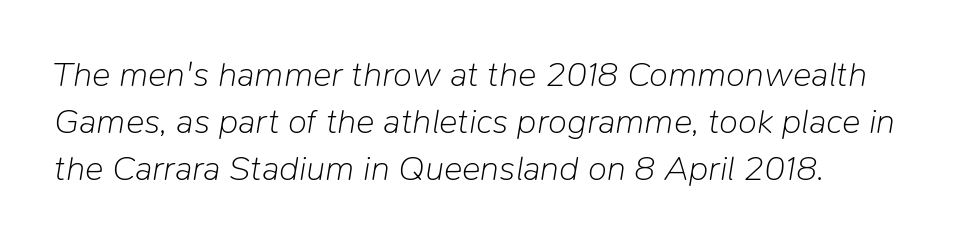
{"italic": "yes", "lean": "right", "slant_degrees": 9, "bold": "no", "weight": "light", "width": "normal", "stroke_contrast": "low", "x_height": "medium", "monospaced": "no", "underline": "no", "line_spacing": "normal", "line_spacing_ratio": 1.35, "letter_spacing": "normal", "letter_spacing_em": 0.0, "glyph_px": 35}
